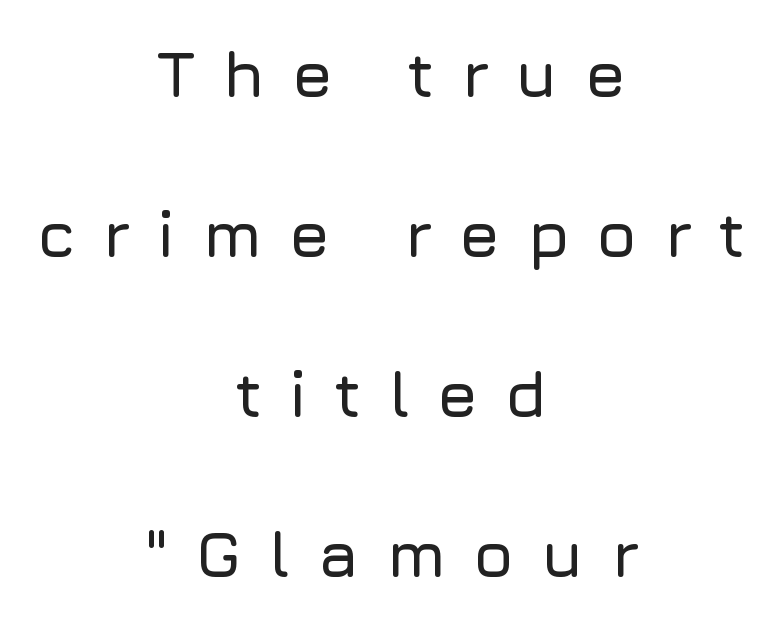
{"serif": "no", "italic": "no", "width": "normal", "stroke_contrast": "low", "x_height": "medium", "monospaced": "no", "underline": "no", "align": "center", "line_spacing": "loose", "line_spacing_ratio": 2.46, "letter_spacing": "wide", "letter_spacing_em": 0.41, "glyph_px": 65}
